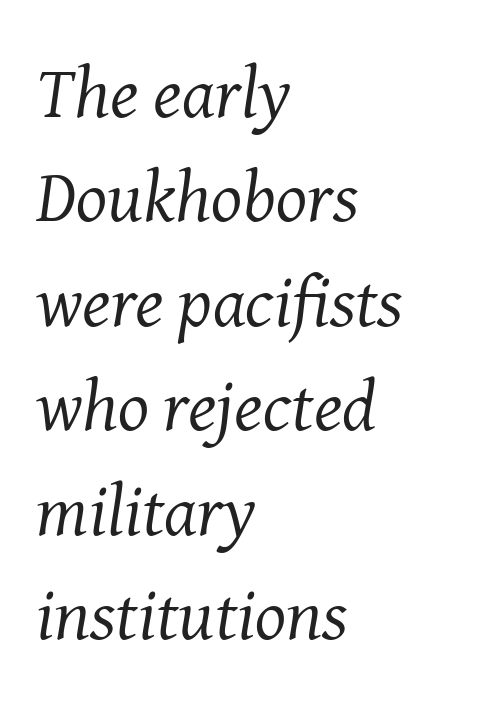
Q: Is the text bold? A: No.
Q: Is the text italic (slanted)? A: Yes, it leans right by about 8 degrees.
Q: Is the typeface a serif or a sans-serif typeface? A: Serif.
Q: Is the text underlined? A: No.
Q: How is the paragraph aligned? A: Left-aligned.
Q: Is the spacing between letters normal or unusually wide? A: Normal.
Q: Is the spacing between lines tight, normal or loose? A: Normal.
Q: Width (condensed, normal, or wide)? A: Normal.
Q: Stroke contrast? A: Medium.
Q: x-height? A: Medium.
Q: Monospaced? A: No.
